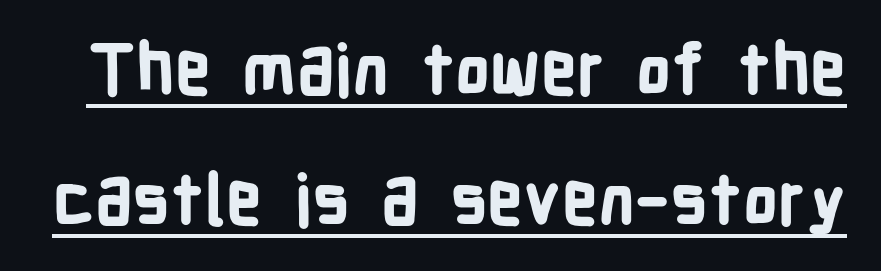
Q: Is the text bold? A: Yes.
Q: Is the text italic (slanted)? A: No, it is upright.
Q: Is the typeface a serif or a sans-serif typeface? A: Sans-serif.
Q: Is the text underlined? A: Yes.
Q: Is the spacing between letters normal or unusually wide? A: Normal.
Q: Width (condensed, normal, or wide)? A: Condensed.
Q: Stroke contrast? A: Low.
Q: x-height? A: Medium.
Q: Monospaced? A: No.
